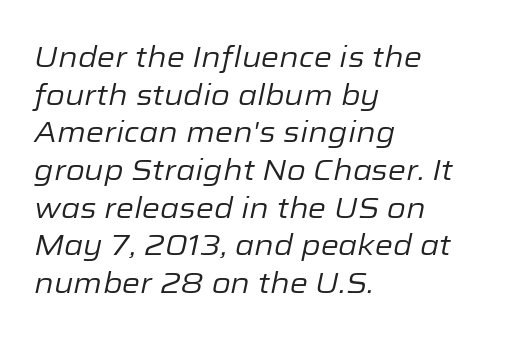
The image shows 29 px regular-weight type, italic (leaning right); set left-aligned, normal line spacing (1.3x), normal letter spacing, not underlined; low stroke contrast and a medium x-height.
